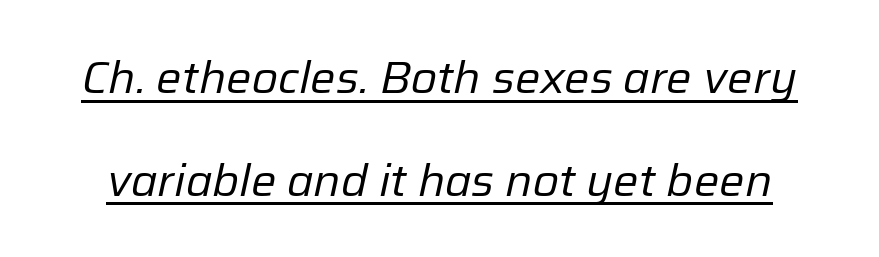
{"italic": "yes", "lean": "right", "slant_degrees": 12, "bold": "no", "weight": "regular", "width": "normal", "stroke_contrast": "low", "x_height": "medium", "monospaced": "no", "underline": "yes", "line_spacing": "loose", "line_spacing_ratio": 2.28, "letter_spacing": "normal", "letter_spacing_em": 0.0, "glyph_px": 45}
